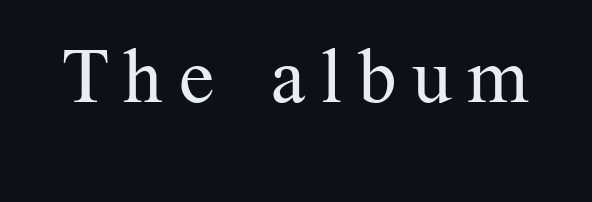
The image shows 77 px regular-weight serif type, upright; set unusually wide letter spacing (+0.2 em), not underlined; medium stroke contrast and a medium x-height.
